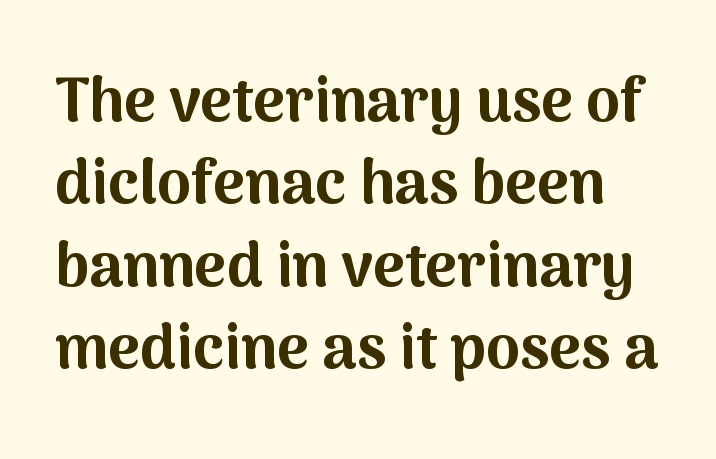
{"serif": "no", "italic": "no", "bold": "yes", "weight": "bold", "width": "normal", "stroke_contrast": "medium", "x_height": "medium", "monospaced": "no", "underline": "no", "line_spacing": "normal", "line_spacing_ratio": 1.35, "letter_spacing": "normal", "letter_spacing_em": 0.0, "glyph_px": 61}
